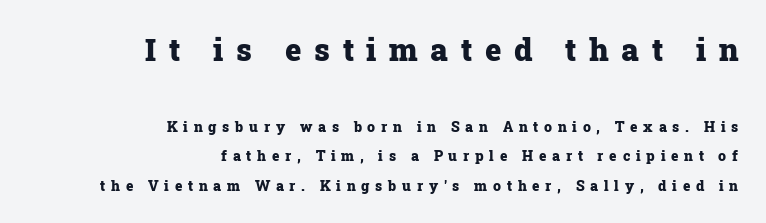
The image shows 31 px heavy serif type, upright; set right-aligned, loose line spacing (2.08x), unusually wide letter spacing (+0.41 em), not underlined; the first (top) block is 2.21x larger; low stroke contrast and a medium x-height.
